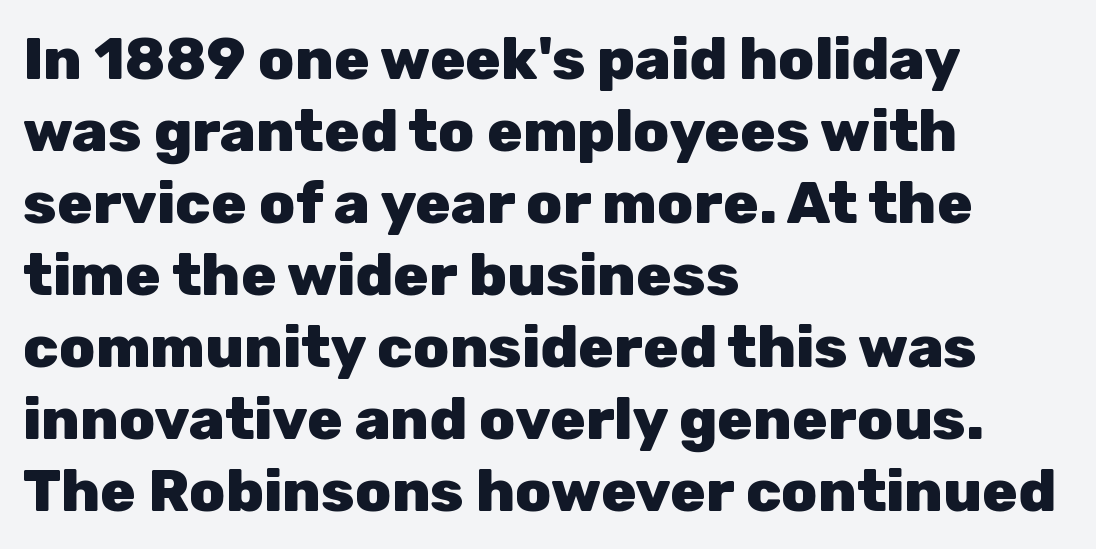
The image shows 59 px heavy sans-serif type, upright; set left-aligned, line spacing 1.22x, normal letter spacing, not underlined; low stroke contrast and a medium x-height.
